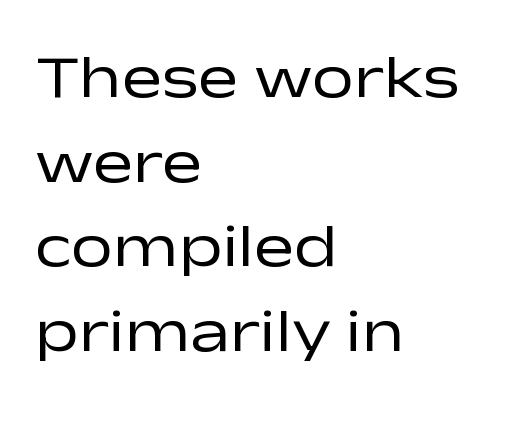
The image shows 60 px regular-weight, wide sans-serif type, upright; set left-aligned, normal line spacing (1.41x), normal letter spacing, not underlined; low stroke contrast and a medium x-height.
